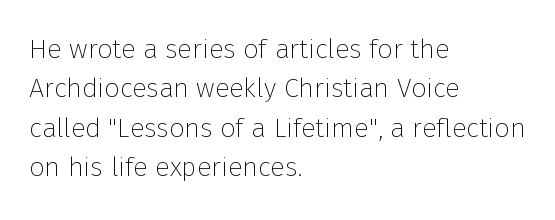
Q: Is the text bold? A: No.
Q: Is the text italic (slanted)? A: No, it is upright.
Q: Is the text underlined? A: No.
Q: How is the paragraph aligned? A: Left-aligned.
Q: Is the spacing between letters normal or unusually wide? A: Normal.
Q: Is the spacing between lines tight, normal or loose? A: Normal.
